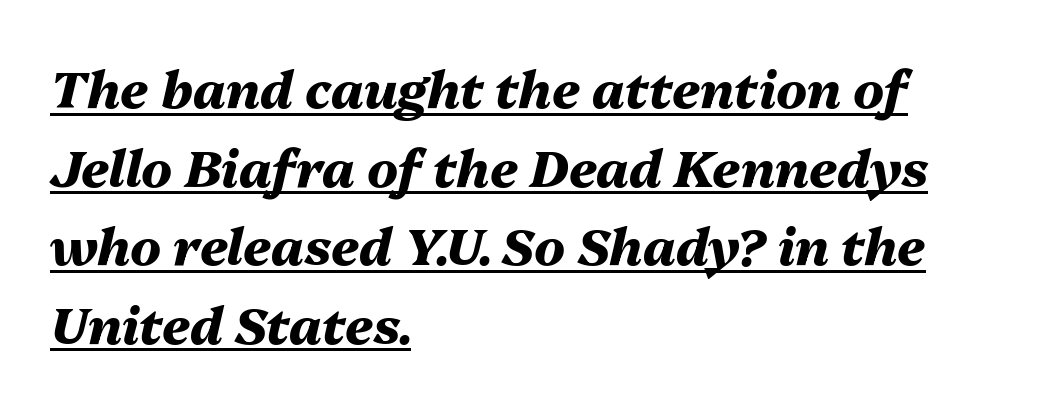
{"italic": "yes", "lean": "right", "slant_degrees": 13, "bold": "yes", "weight": "heavy", "width": "normal", "stroke_contrast": "medium", "x_height": "medium", "monospaced": "no", "underline": "yes", "align": "left", "line_spacing": "normal", "line_spacing_ratio": 1.54, "letter_spacing": "normal", "letter_spacing_em": 0.0, "glyph_px": 51}
